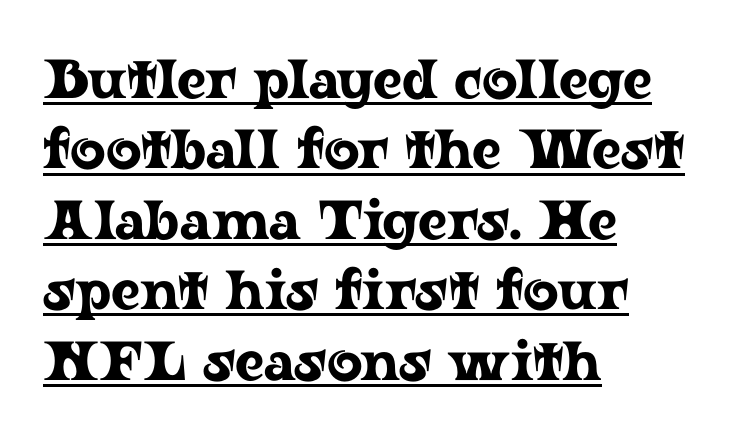
Spacing verdict: proportional, widths tailored to each character. The lettering stays uniformly vertical, giving the passage a roman look. Typographically, this falls in the serif category. Where is the straight margin? On the left. If you measured baseline to baseline, you'd find a middling distance. Beneath each row of characters lies a ruled line.
